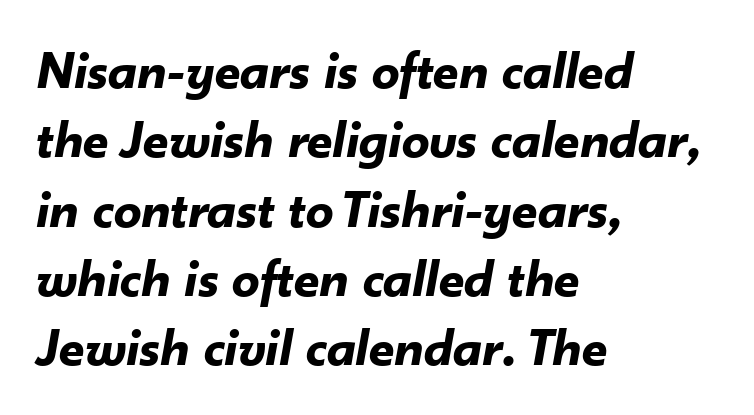
Q: Is the text bold? A: Yes.
Q: Is the text italic (slanted)? A: Yes, it leans right by about 10 degrees.
Q: Is the text underlined? A: No.
Q: How is the paragraph aligned? A: Left-aligned.
Q: Is the spacing between letters normal or unusually wide? A: Normal.
Q: Is the spacing between lines tight, normal or loose? A: Normal.
Q: Width (condensed, normal, or wide)? A: Normal.
Q: Stroke contrast? A: Low.
Q: x-height? A: Small.
Q: Monospaced? A: No.
